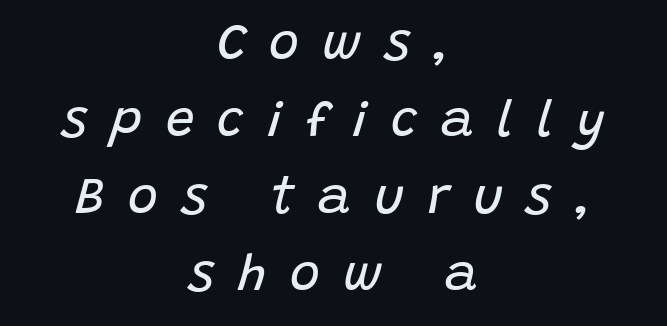
The image shows 51 px regular-weight type, italic (leaning right); set centered, normal line spacing (1.51x), unusually wide letter spacing (+0.46 em), not underlined; low stroke contrast and a large x-height.
